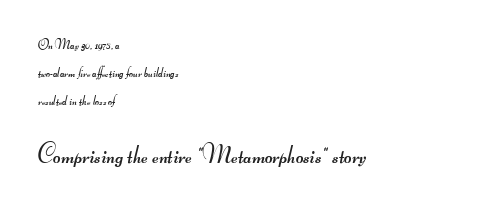
The image shows 26 px text type; set left-aligned, loose line spacing (2.01x), normal letter spacing, not underlined; the second (bottom) block is 1.86x larger.
